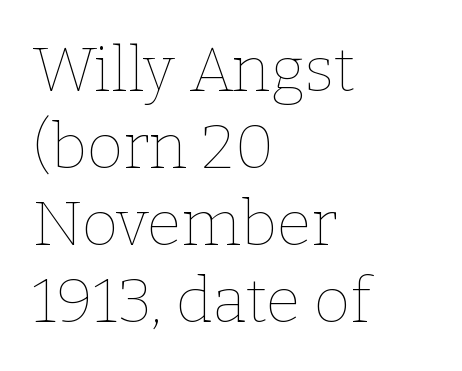
Q: Is the text bold? A: No.
Q: Is the text italic (slanted)? A: No, it is upright.
Q: Is the text underlined? A: No.
Q: How is the paragraph aligned? A: Left-aligned.
Q: Is the spacing between letters normal or unusually wide? A: Normal.
Q: Width (condensed, normal, or wide)? A: Normal.
Q: Stroke contrast? A: Low.
Q: x-height? A: Medium.
Q: Monospaced? A: No.
